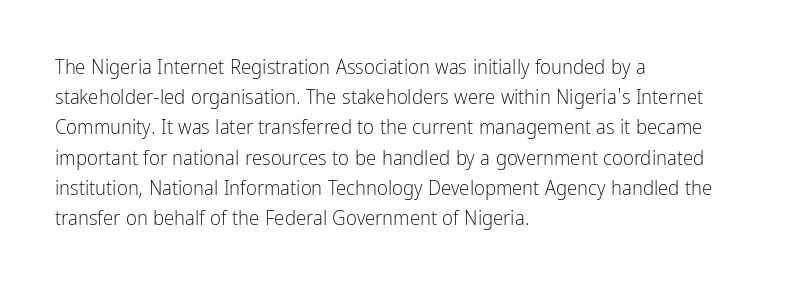
{"italic": "no", "bold": "no", "underline": "no", "align": "left", "line_spacing": "normal", "line_spacing_ratio": 1.44, "letter_spacing": "normal", "letter_spacing_em": 0.0, "glyph_px": 21}
